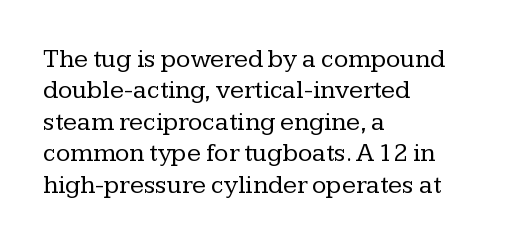
The image shows 26 px text type, upright; set left-aligned, line spacing 1.21x, normal letter spacing, not underlined.
